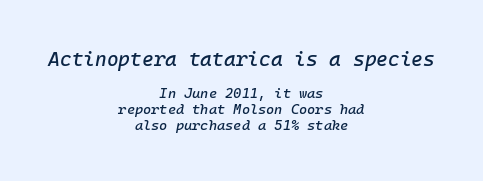
Q: Is the text italic (slanted)? A: Yes, it leans right by about 10 degrees.
Q: Is the text underlined? A: No.
Q: How is the paragraph aligned? A: Centered.
Q: Is the spacing between letters normal or unusually wide? A: Normal.
Q: Is the spacing between lines tight, normal or loose? A: Tight.
Q: Which block of text is set in a larger size, the first (top) or the second (bottom)? A: The first (top) one.
